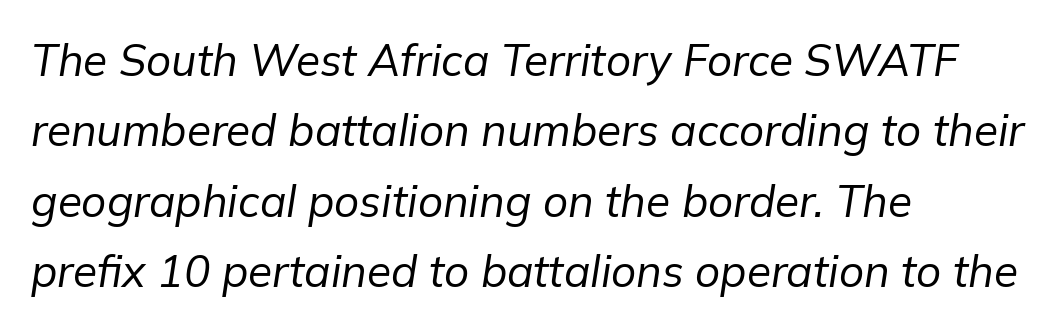
Each line starts at the same left margin while the right side varies. An italicized treatment has been applied to the whole sample. Looks like regular typesetting: each glyph gets only the width it needs. The foot of each line stays bare and open.
